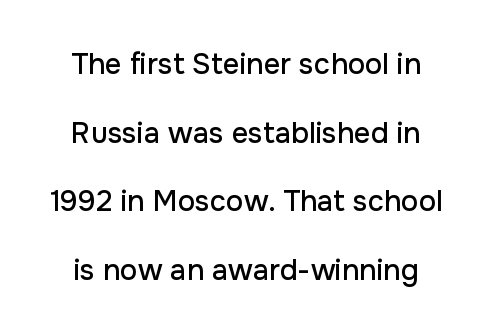
Q: Is the text italic (slanted)? A: No, it is upright.
Q: Is the typeface a serif or a sans-serif typeface? A: Sans-serif.
Q: Is the text underlined? A: No.
Q: Is the spacing between letters normal or unusually wide? A: Normal.
Q: Is the spacing between lines tight, normal or loose? A: Loose.
Q: Width (condensed, normal, or wide)? A: Normal.
Q: Stroke contrast? A: Low.
Q: x-height? A: Medium.
Q: Monospaced? A: No.
